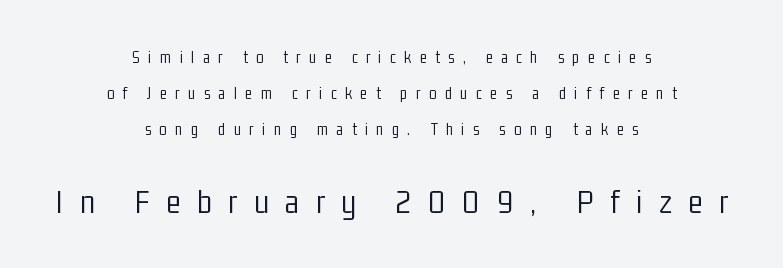
Q: Is the text bold? A: No.
Q: Is the text italic (slanted)? A: No, it is upright.
Q: Is the typeface a serif or a sans-serif typeface? A: Sans-serif.
Q: Is the text underlined? A: No.
Q: How is the paragraph aligned? A: Centered.
Q: Is the spacing between letters normal or unusually wide? A: Unusually wide.
Q: Is the spacing between lines tight, normal or loose? A: Loose.
Q: Which block of text is set in a larger size, the first (top) or the second (bottom)? A: The second (bottom) one.
Q: Width (condensed, normal, or wide)? A: Condensed.
Q: Stroke contrast? A: Low.
Q: x-height? A: Medium.
Q: Monospaced? A: No.
